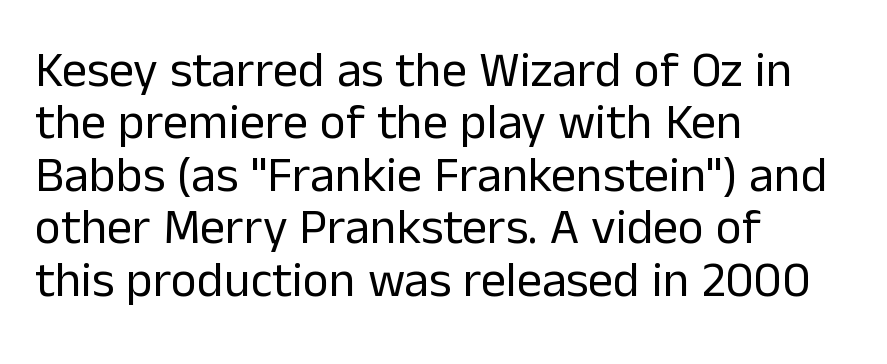
{"serif": "no", "italic": "no", "bold": "no", "weight": "regular", "width": "normal", "stroke_contrast": "low", "x_height": "medium", "monospaced": "no", "underline": "no", "align": "left", "line_spacing": "tight", "line_spacing_ratio": 1.05, "letter_spacing": "normal", "letter_spacing_em": 0.0, "glyph_px": 50}
